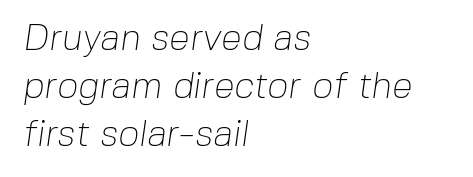
The glyphs are unaccompanied by any horizontal stroke below them. You can tell from the bare stems that sans-serif type was used. Notice how descenders clear the ascenders below comfortably — that's standard leading. Note the varied advance widths — an 'i' is clearly narrower than an 'm'. Nobody touched the tracking dial on this one. Weight class: somewhere from thin through regular.
